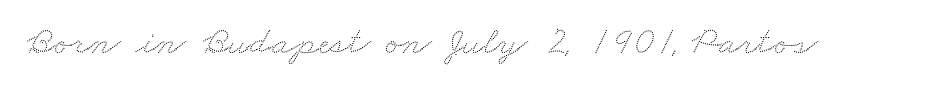
The image shows 40 px wide type; set normal letter spacing, not underlined; low stroke contrast and a small x-height.
